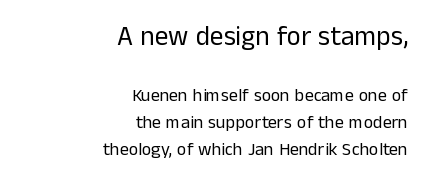
The strokes carry an ordinary text weight at most. Nope, not italic — everything's standing straight. The earlier block is typeset at a bigger size than the later block. The ragged edge is on the left, which tells us the setting is flush right.
